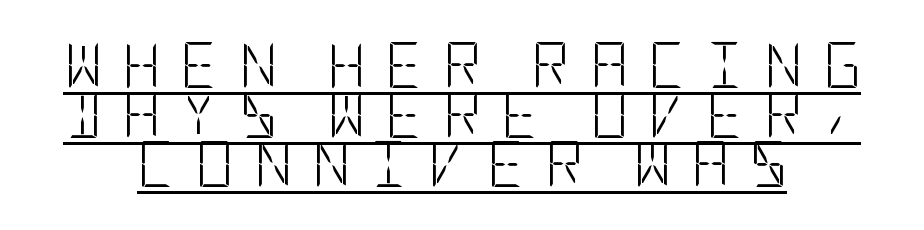
{"serif": "no", "italic": "no", "bold": "no", "weight": "light", "width": "condensed", "stroke_contrast": "low", "x_height": "large", "underline": "yes", "align": "center", "line_spacing": "tight", "line_spacing_ratio": 1.08, "letter_spacing": "wide", "letter_spacing_em": 0.45, "glyph_px": 46}
